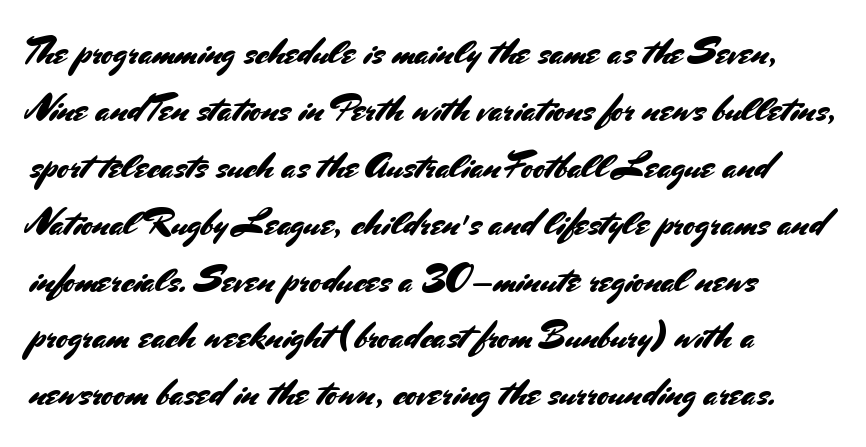
Q: Is the text italic (slanted)? A: Yes.
Q: Is the typeface a serif or a sans-serif typeface? A: Sans-serif.
Q: Is the text underlined? A: No.
Q: How is the paragraph aligned? A: Left-aligned.
Q: Is the spacing between letters normal or unusually wide? A: Normal.
Q: Is the spacing between lines tight, normal or loose? A: Normal.
Q: Width (condensed, normal, or wide)? A: Normal.
Q: Stroke contrast? A: Medium.
Q: x-height? A: Small.
Q: Monospaced? A: No.
